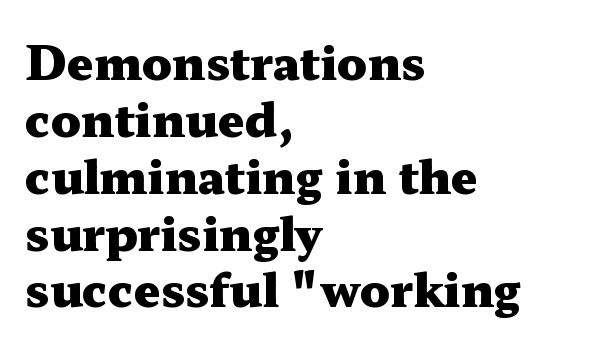
In terms of letterspacing, this is plain default setting. These lines are rendered in a variable-pitch font. Are there feet on the stems? There are — it's a serif. Thick stems and heavy bowls — unmistakably bold. Unmarked baselines from the first word to the last. The lines are quadded left.
